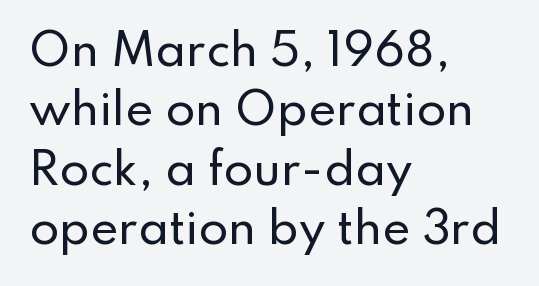
Line starts are locked; line ends wander. No italicization has been applied; the sample stays upright. Type style note: lacks serifs. Normally led — the rows are evenly, conventionally spaced.
